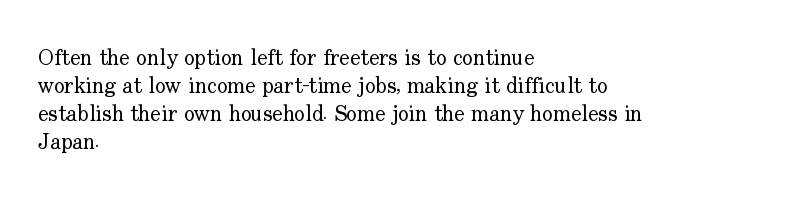
Q: Is the text bold? A: No.
Q: Is the text italic (slanted)? A: No, it is upright.
Q: Is the text underlined? A: No.
Q: How is the paragraph aligned? A: Left-aligned.
Q: Is the spacing between letters normal or unusually wide? A: Normal.
Q: Is the spacing between lines tight, normal or loose? A: Normal.
